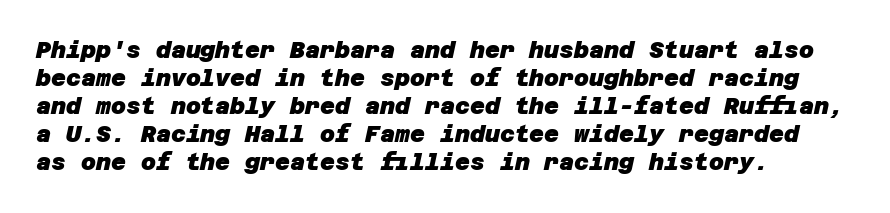
{"bold": "yes", "underline": "no", "align": "left", "line_spacing_ratio": 1.22, "letter_spacing": "normal", "letter_spacing_em": 0.0, "glyph_px": 23}
